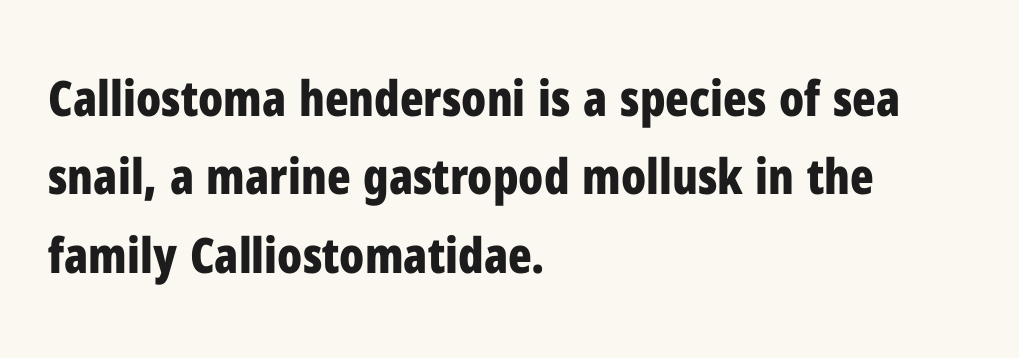
{"serif": "no", "italic": "no", "bold": "yes", "weight": "bold", "width": "condensed", "stroke_contrast": "low", "x_height": "medium", "monospaced": "no", "underline": "no", "align": "left", "line_spacing": "normal", "line_spacing_ratio": 1.6, "letter_spacing": "normal", "letter_spacing_em": 0.0, "glyph_px": 49}
